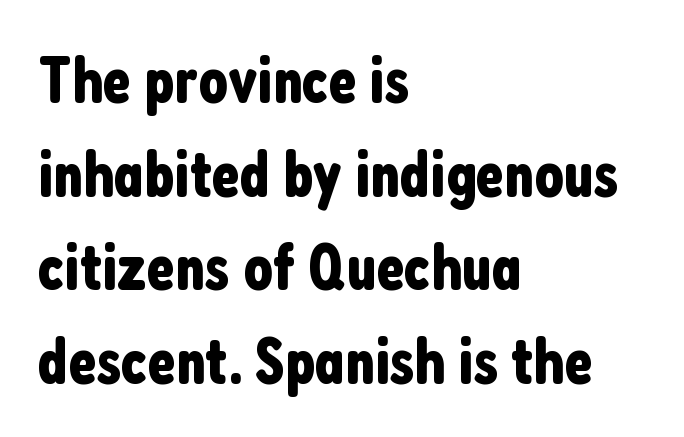
The image shows 65 px condensed sans-serif type, upright; set left-aligned, normal line spacing (1.44x), normal letter spacing, not underlined; low stroke contrast and a medium x-height.
